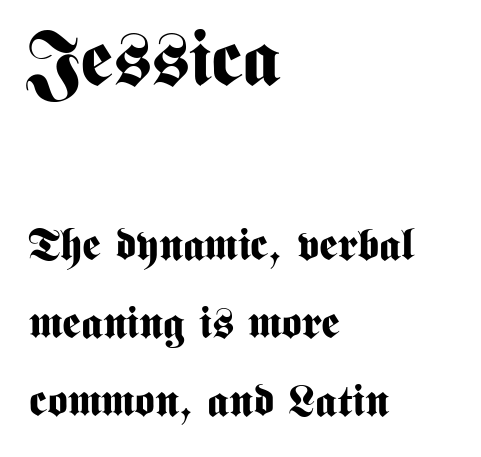
{"serif": "no", "italic": "no", "bold": "yes", "weight": "bold", "width": "condensed", "stroke_contrast": "medium", "x_height": "medium", "monospaced": "no", "underline": "no", "align": "left", "line_spacing_ratio": 1.78, "letter_spacing": "normal", "letter_spacing_em": 0.0, "larger_block": "first", "size_ratio": 1.75, "glyph_px": 77}
